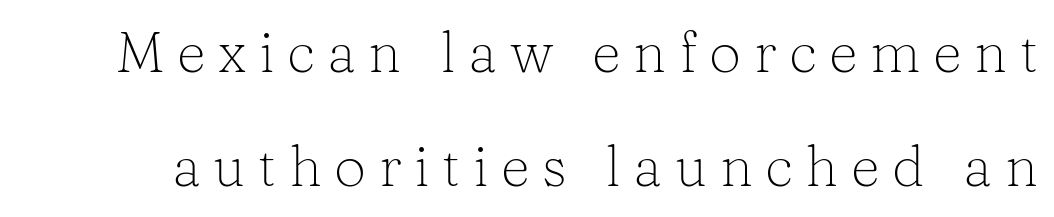
The image shows 57 px light serif type, upright; set loose line spacing (2.0x), unusually wide letter spacing (+0.22 em), not underlined; low stroke contrast and a medium x-height.
